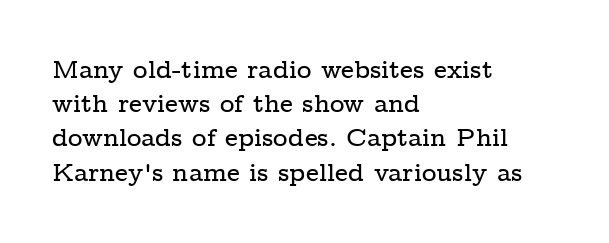
Q: Is the text italic (slanted)? A: No, it is upright.
Q: Is the text underlined? A: No.
Q: How is the paragraph aligned? A: Left-aligned.
Q: Is the spacing between letters normal or unusually wide? A: Normal.
Q: Is the spacing between lines tight, normal or loose? A: Normal.
